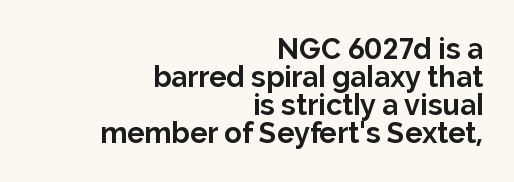
Italic: no, the glyphs are upright roman. Heft: maximum for text — a bold. These lines are rendered in a variable-pitch font. Inter-character spacing is left at the font's built-in metrics.
